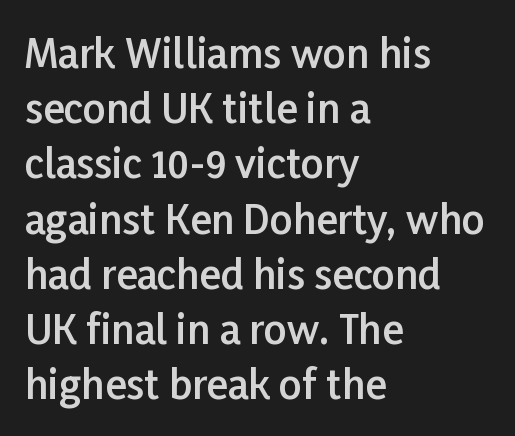
The paragraph has a hard left edge and a soft right edge. Set as a demibold, roughly 600 on the weight scale. You can tell it's not italic because the verticals are truly vertical. Each word holds together tightly as a unit, with standard inter-letter gaps.
